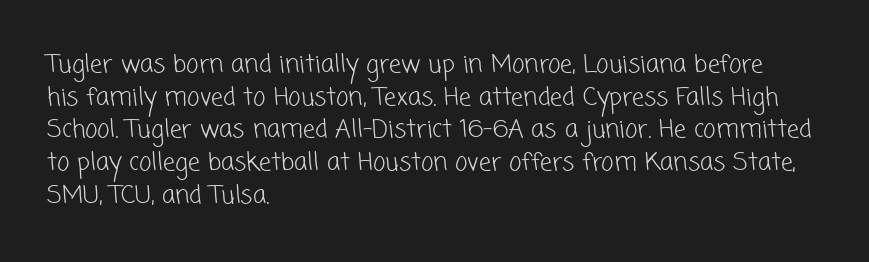
{"bold": "no", "underline": "no", "align": "left", "line_spacing": "normal", "line_spacing_ratio": 1.36, "letter_spacing": "normal", "letter_spacing_em": 0.0, "glyph_px": 24}
